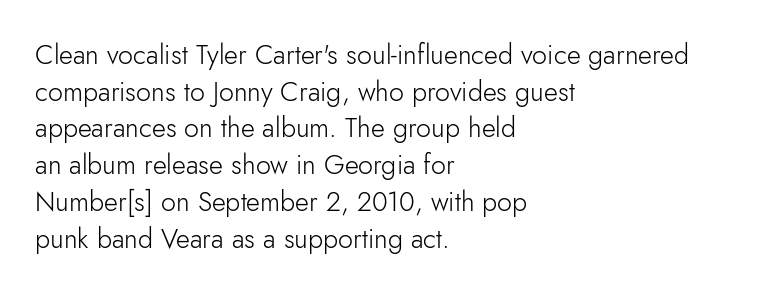
Q: Is the text bold? A: No.
Q: Is the text italic (slanted)? A: No, it is upright.
Q: Is the text underlined? A: No.
Q: How is the paragraph aligned? A: Left-aligned.
Q: Is the spacing between letters normal or unusually wide? A: Normal.
Q: Is the spacing between lines tight, normal or loose? A: Normal.
